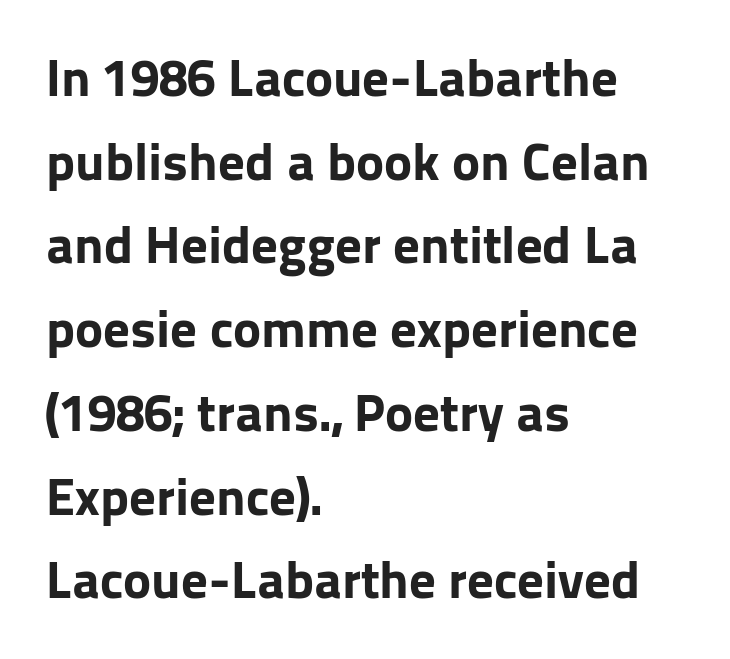
Q: Is the text bold? A: Yes.
Q: Is the text italic (slanted)? A: No, it is upright.
Q: Is the typeface a serif or a sans-serif typeface? A: Sans-serif.
Q: Is the text underlined? A: No.
Q: How is the paragraph aligned? A: Left-aligned.
Q: Is the spacing between letters normal or unusually wide? A: Normal.
Q: Is the spacing between lines tight, normal or loose? A: Normal.
Q: Width (condensed, normal, or wide)? A: Normal.
Q: Stroke contrast? A: Low.
Q: x-height? A: Medium.
Q: Monospaced? A: No.
